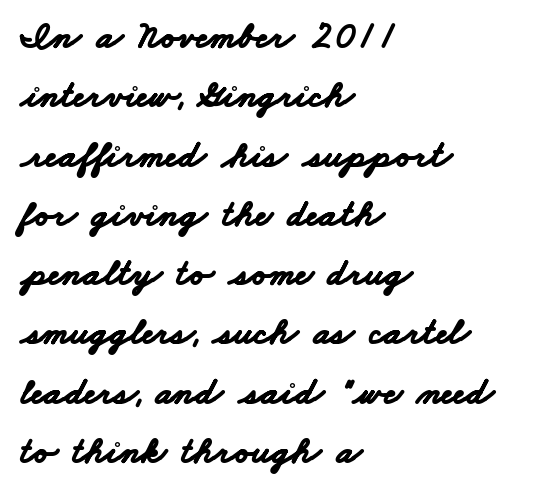
The image shows 38 px bold, wide sans-serif type; set left-aligned, normal line spacing (1.56x), normal letter spacing, not underlined; low stroke contrast and a small x-height.
